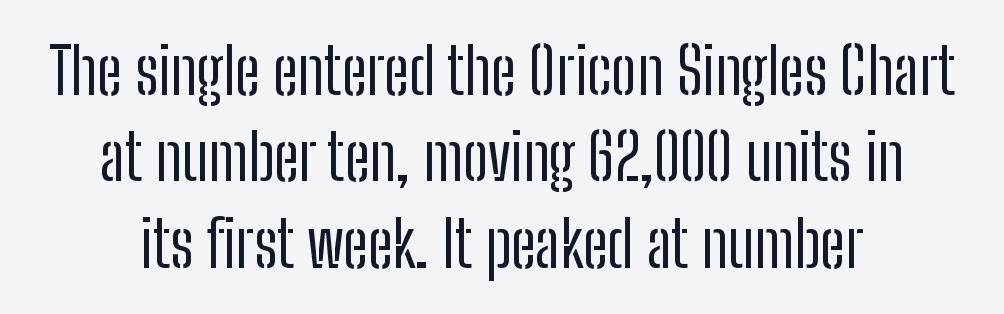
{"serif": "no", "italic": "no", "bold": "no", "weight": "regular", "width": "condensed", "stroke_contrast": "low", "x_height": "medium", "monospaced": "no", "underline": "no", "line_spacing": "normal", "line_spacing_ratio": 1.35, "letter_spacing": "normal", "letter_spacing_em": 0.0, "glyph_px": 64}
